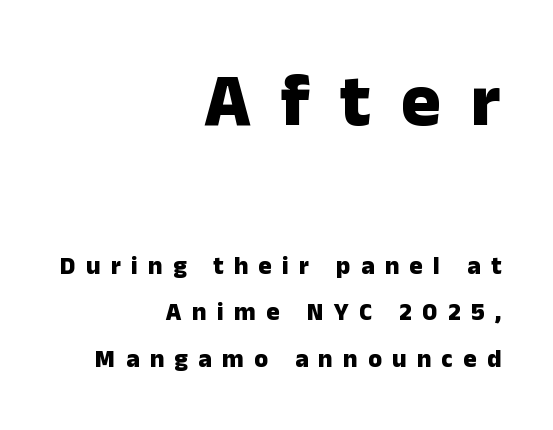
Q: Is the text bold? A: Yes.
Q: Is the text italic (slanted)? A: No, it is upright.
Q: Is the typeface a serif or a sans-serif typeface? A: Sans-serif.
Q: Is the text underlined? A: No.
Q: How is the paragraph aligned? A: Right-aligned.
Q: Is the spacing between letters normal or unusually wide? A: Unusually wide.
Q: Which block of text is set in a larger size, the first (top) or the second (bottom)? A: The first (top) one.
Q: Width (condensed, normal, or wide)? A: Normal.
Q: Stroke contrast? A: Low.
Q: x-height? A: Medium.
Q: Monospaced? A: No.
